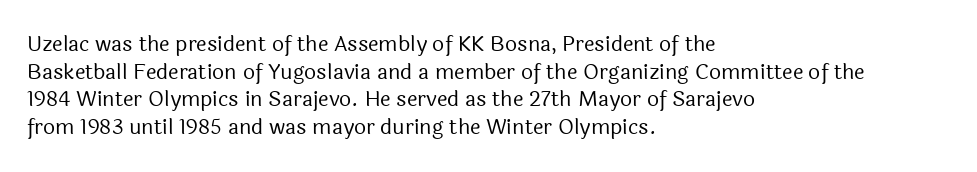
{"italic": "no", "bold": "no", "underline": "no", "align": "left", "line_spacing": "normal", "line_spacing_ratio": 1.32, "letter_spacing": "normal", "letter_spacing_em": 0.0, "glyph_px": 21}
